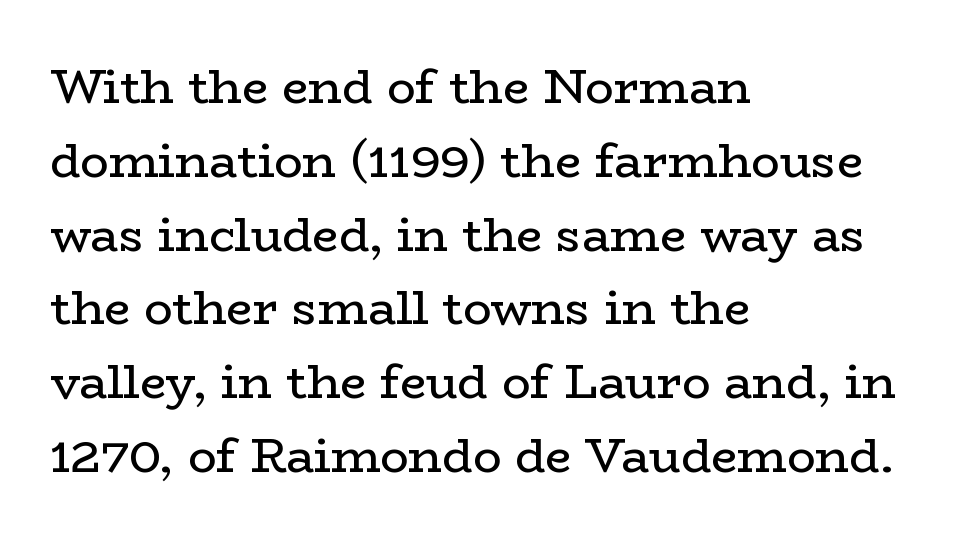
Q: Is the text bold? A: No.
Q: Is the text italic (slanted)? A: No, it is upright.
Q: Is the typeface a serif or a sans-serif typeface? A: Serif.
Q: Is the text underlined? A: No.
Q: How is the paragraph aligned? A: Left-aligned.
Q: Is the spacing between letters normal or unusually wide? A: Normal.
Q: Is the spacing between lines tight, normal or loose? A: Normal.
Q: Width (condensed, normal, or wide)? A: Wide.
Q: Stroke contrast? A: Low.
Q: x-height? A: Medium.
Q: Monospaced? A: No.
